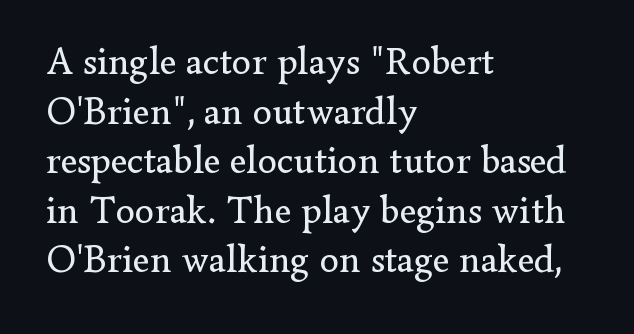
The image shows 39 px regular-weight serif type, upright; set left-aligned, normal line spacing (1.27x), normal letter spacing, not underlined; low stroke contrast and a small x-height.
